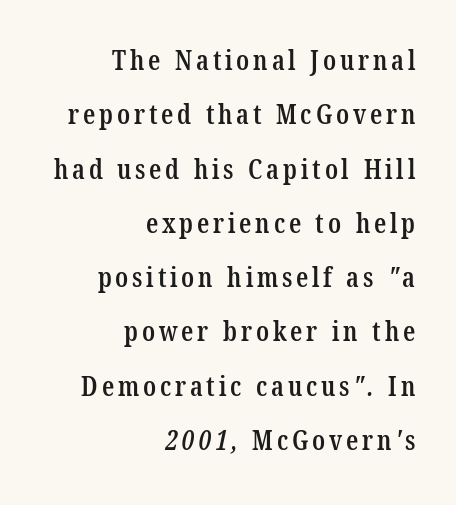
Q: Is the text bold? A: Semi-bold.
Q: Is the text underlined? A: No.
Q: How is the paragraph aligned? A: Right-aligned.
Q: Is the spacing between lines tight, normal or loose? A: Loose.
